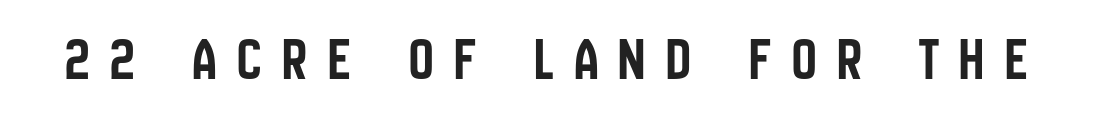
{"serif": "no", "italic": "no", "width": "condensed", "stroke_contrast": "low", "x_height": "large", "monospaced": "no", "underline": "no", "letter_spacing": "wide", "letter_spacing_em": 0.34, "glyph_px": 61}
